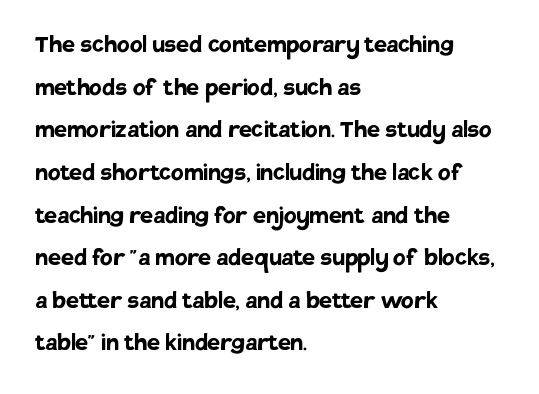
{"serif": "no", "italic": "no", "bold": "yes", "weight": "semibold", "width": "normal", "stroke_contrast": "low", "x_height": "large", "monospaced": "no", "underline": "no", "align": "left", "line_spacing": "normal", "line_spacing_ratio": 1.47, "letter_spacing": "normal", "letter_spacing_em": 0.0, "glyph_px": 29}
